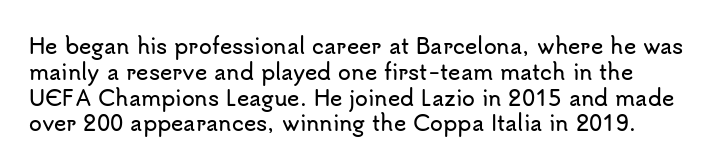
Q: Is the text italic (slanted)? A: No, it is upright.
Q: Is the text underlined? A: No.
Q: Is the spacing between letters normal or unusually wide? A: Normal.
